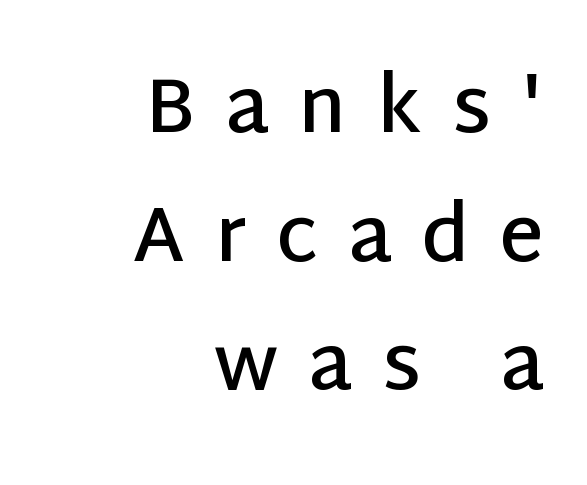
{"serif": "no", "italic": "no", "bold": "semi", "weight": "semibold", "width": "normal", "stroke_contrast": "low", "x_height": "large", "monospaced": "no", "underline": "no", "align": "right", "line_spacing": "normal", "line_spacing_ratio": 1.67, "letter_spacing": "wide", "letter_spacing_em": 0.39, "glyph_px": 77}
